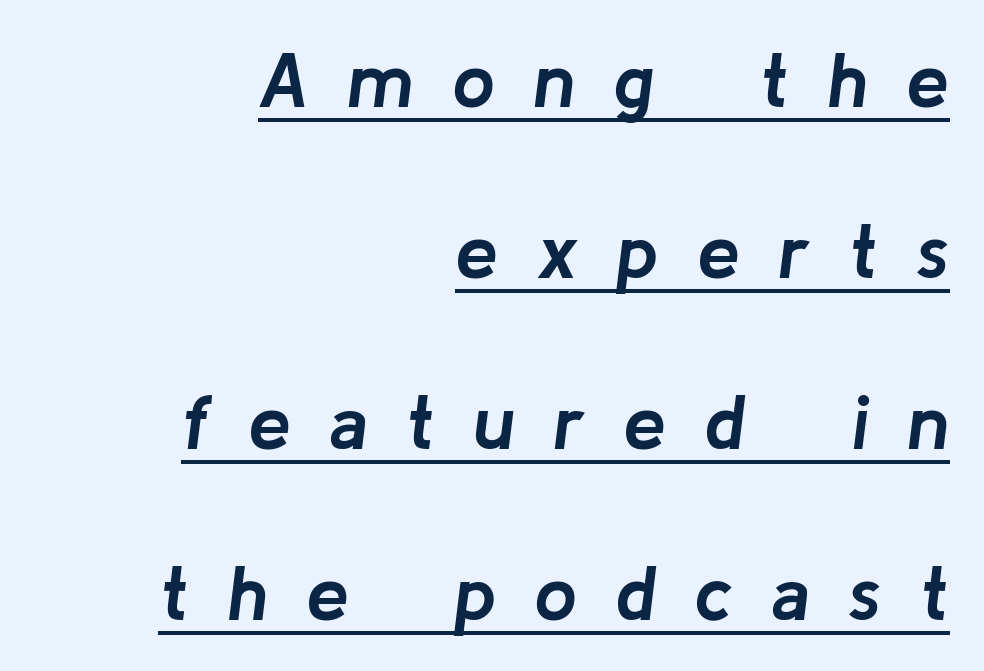
{"italic": "yes", "lean": "right", "slant_degrees": 8, "bold": "yes", "weight": "semibold", "width": "normal", "stroke_contrast": "low", "x_height": "medium", "monospaced": "no", "underline": "yes", "align": "right", "line_spacing": "loose", "line_spacing_ratio": 2.22, "letter_spacing": "wide", "letter_spacing_em": 0.49, "glyph_px": 77}
